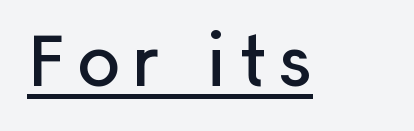
Q: Is the text italic (slanted)? A: No, it is upright.
Q: Is the typeface a serif or a sans-serif typeface? A: Sans-serif.
Q: Is the text underlined? A: Yes.
Q: Width (condensed, normal, or wide)? A: Normal.
Q: Stroke contrast? A: Low.
Q: x-height? A: Medium.
Q: Monospaced? A: No.
